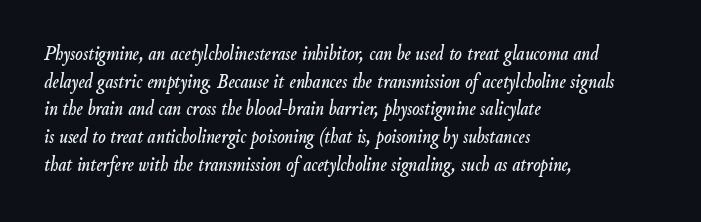
The image shows 22 px text type, italic (leaning right); set left-aligned, normal line spacing (1.26x), normal letter spacing, not underlined.
